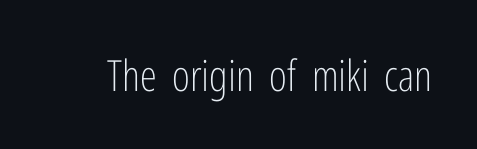
{"serif": "no", "italic": "no", "bold": "no", "weight": "light", "width": "condensed", "stroke_contrast": "low", "x_height": "medium", "monospaced": "no", "underline": "no", "letter_spacing": "normal", "letter_spacing_em": 0.0, "glyph_px": 43}
